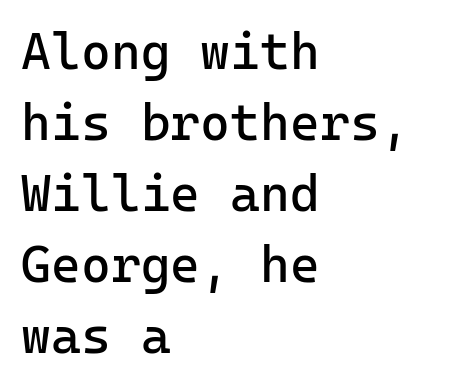
The image shows 51 px regular-weight sans-serif type, upright, monospaced; set left-aligned, normal line spacing (1.39x), normal letter spacing, not underlined; low stroke contrast and a medium x-height.
